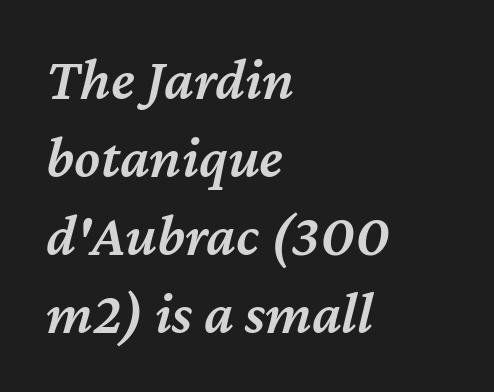
Glyph-to-glyph distance matches everyday printed text. How heavy is the stroke? Medium-heavy — a semibold, shy of bold. Leading matches the norm, producing a regular column. Just letters on the line, the space beneath them empty. The letters advance in unequal steps, a hallmark of proportional type.
